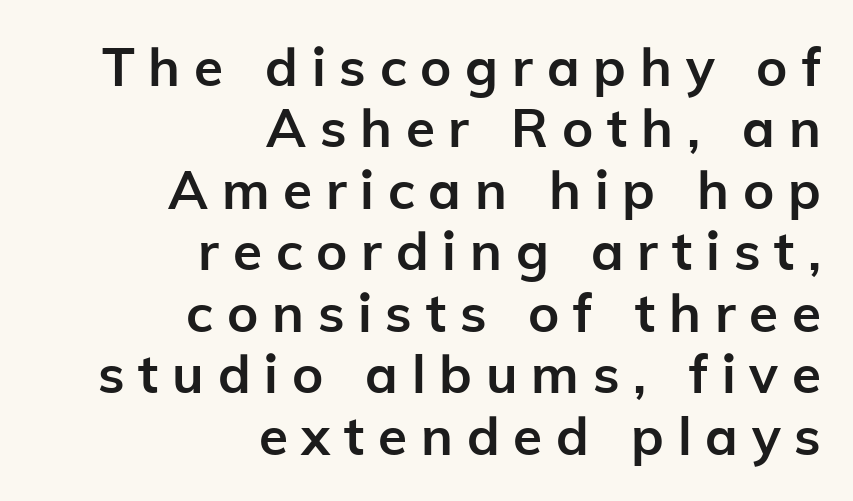
Q: Is the text bold? A: Yes.
Q: Is the text italic (slanted)? A: No, it is upright.
Q: Is the typeface a serif or a sans-serif typeface? A: Sans-serif.
Q: Is the text underlined? A: No.
Q: How is the paragraph aligned? A: Right-aligned.
Q: Is the spacing between letters normal or unusually wide? A: Unusually wide.
Q: Width (condensed, normal, or wide)? A: Normal.
Q: Stroke contrast? A: Low.
Q: x-height? A: Medium.
Q: Monospaced? A: No.
